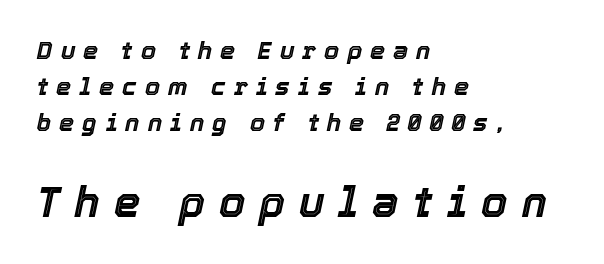
Tracking value appears strongly positive — letters spread wide. The passage shown begins with its smaller block and ends with its larger one. It's the slanting kind of type. Any mark beneath the type? The region is blank.
